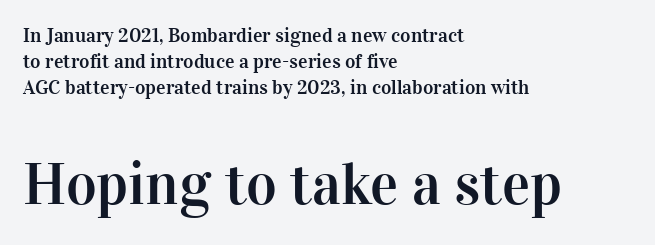
The lines sit at an ordinary, default distance from one another. Descender tails drop into unmarked territory. Each letter's strokes conclude with small projecting serifs. This sample uses an upright cut, with every glyph sitting square on the baseline. The typesetter chose a ragged-right arrangement here. Which of the two is more prominent by size? The second, at the bottom.
